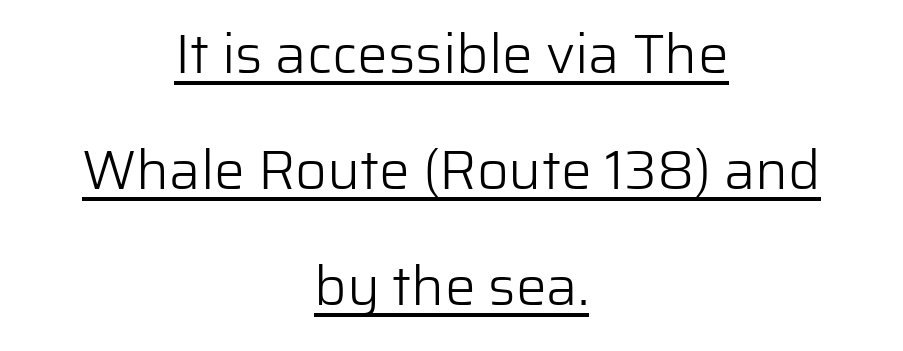
Q: Is the text bold? A: No.
Q: Is the text italic (slanted)? A: No, it is upright.
Q: Is the typeface a serif or a sans-serif typeface? A: Sans-serif.
Q: Is the text underlined? A: Yes.
Q: How is the paragraph aligned? A: Centered.
Q: Is the spacing between letters normal or unusually wide? A: Normal.
Q: Is the spacing between lines tight, normal or loose? A: Loose.
Q: Width (condensed, normal, or wide)? A: Normal.
Q: Stroke contrast? A: Low.
Q: x-height? A: Medium.
Q: Monospaced? A: No.
